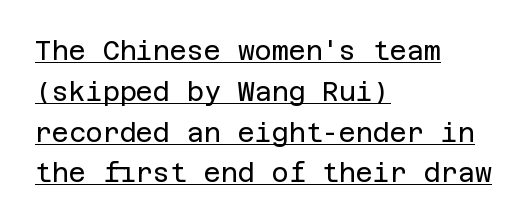
{"italic": "no", "bold": "no", "underline": "yes", "align": "left", "line_spacing": "normal", "line_spacing_ratio": 1.57, "letter_spacing": "normal", "letter_spacing_em": 0.0, "glyph_px": 26}
